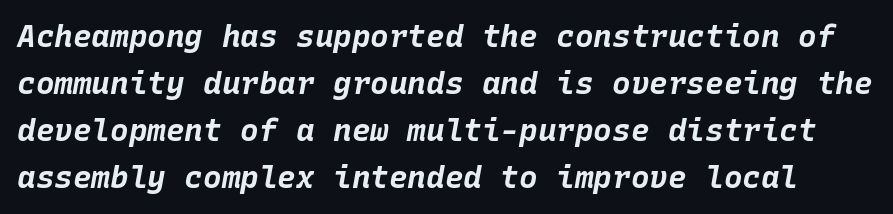
Each new line begins a customary step beneath the previous one. Posture: slanted. Every character here occupies the same horizontal width, giving the sample a typewriter-like rhythm. No word sits above an underline. The passage shown is emphatically bold. The rendering keeps characters at their native spacing.
